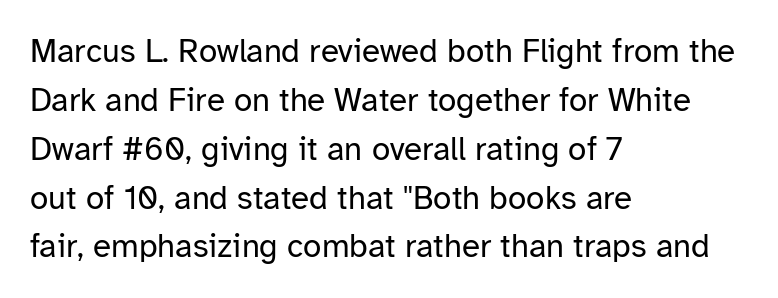
The image shows 33 px regular-weight sans-serif type, upright; set left-aligned, normal line spacing (1.48x), normal letter spacing, not underlined; low stroke contrast and a medium x-height.
